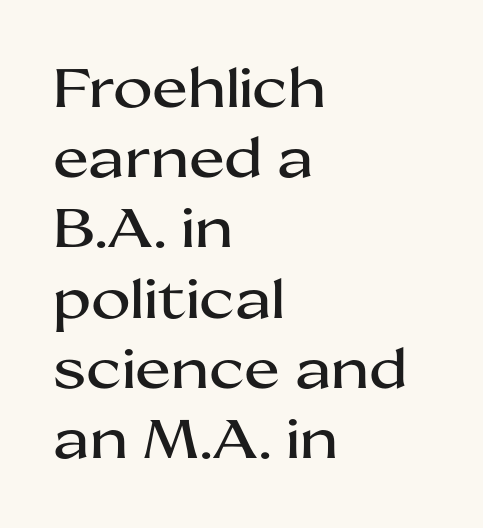
The image shows 54 px wide type, upright; set left-aligned, normal line spacing (1.3x), normal letter spacing, not underlined; medium stroke contrast and a medium x-height.
